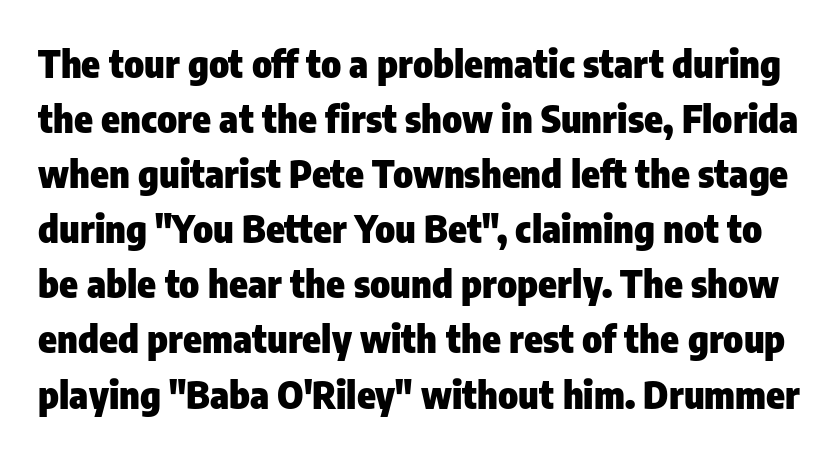
{"serif": "no", "italic": "no", "bold": "yes", "weight": "heavy", "width": "condensed", "stroke_contrast": "low", "x_height": "medium", "monospaced": "no", "underline": "no", "line_spacing": "normal", "line_spacing_ratio": 1.45, "letter_spacing": "normal", "letter_spacing_em": 0.0, "glyph_px": 38}
